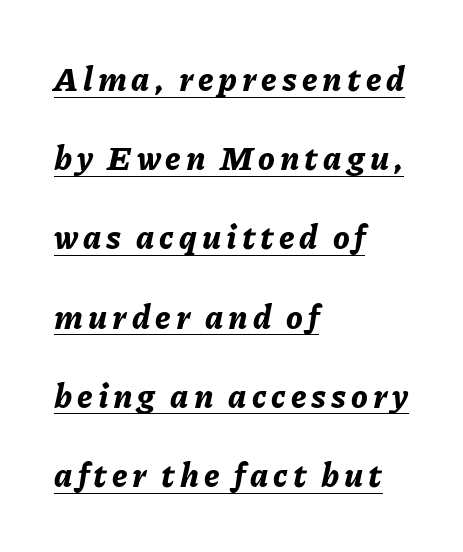
A typesetter would call this proportional, since set widths differ per character. Each new line begins a long way beneath the previous one. The typography opts for an oblique posture over an upright one. These lines are set flush left with a ragged right edge. Strokes here are thick enough to call this a true bold. Emphasis is given by a line drawn under the lettering.
